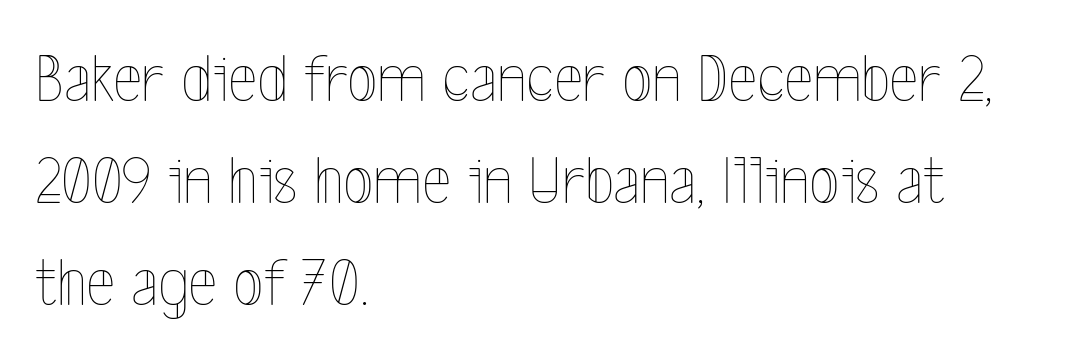
Q: Is the text bold? A: No.
Q: Is the text italic (slanted)? A: No, it is upright.
Q: Is the text underlined? A: No.
Q: How is the paragraph aligned? A: Left-aligned.
Q: Is the spacing between letters normal or unusually wide? A: Normal.
Q: Is the spacing between lines tight, normal or loose? A: Normal.
Q: Width (condensed, normal, or wide)? A: Condensed.
Q: x-height? A: Medium.
Q: Monospaced? A: No.
